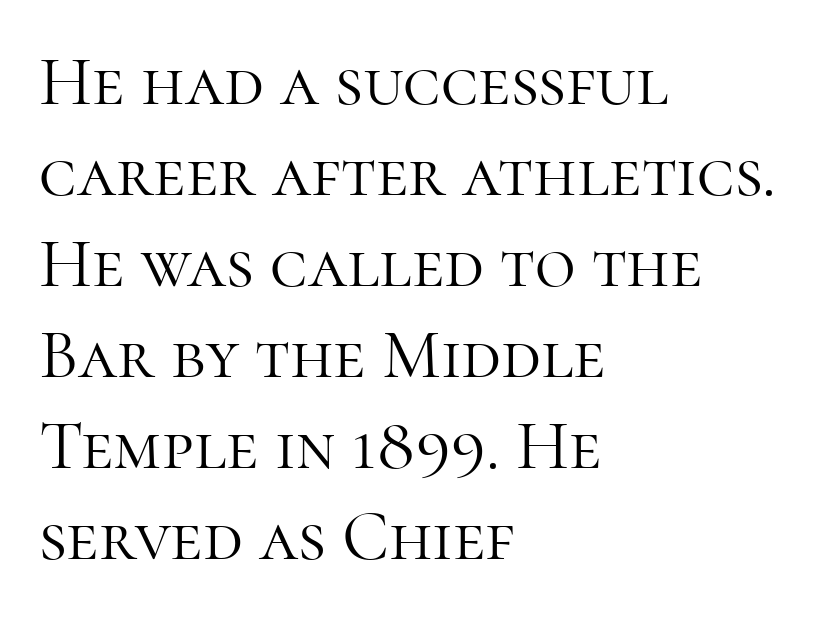
Here the designer chose a conventional face with non-uniform glyph widths. Layout note: lines flush left. Each stroke keeps to a modest, everyday thickness or less. This is the regular roman posture of the typeface. Underline: absent. Does extra space separate the letters? No, they use regular spacing.
